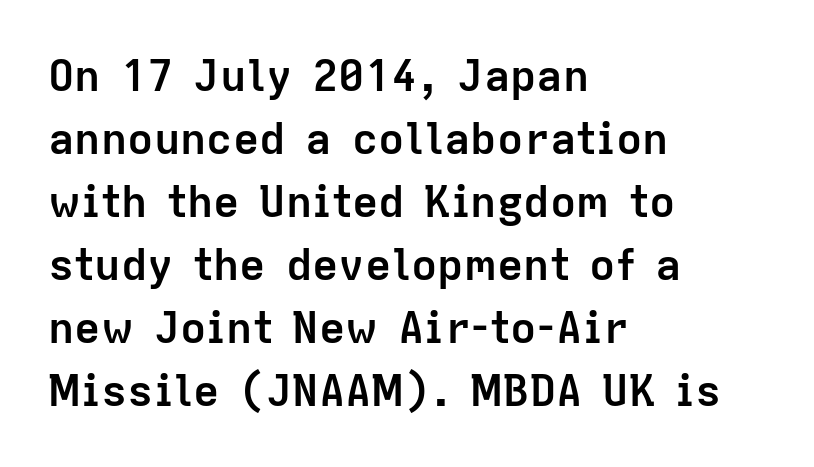
The image shows 44 px semibold sans-serif type, upright; set left-aligned, normal line spacing (1.43x), normal letter spacing, not underlined; low stroke contrast and a medium x-height.
